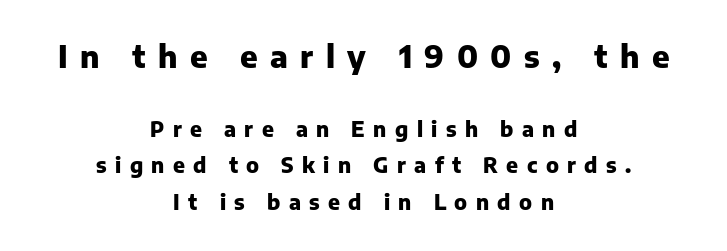
{"serif": "no", "italic": "no", "bold": "yes", "weight": "heavy", "width": "normal", "stroke_contrast": "low", "x_height": "medium", "monospaced": "no", "underline": "no", "align": "center", "line_spacing_ratio": 1.74, "letter_spacing": "wide", "letter_spacing_em": 0.4, "larger_block": "first", "size_ratio": 1.48, "glyph_px": 31}
